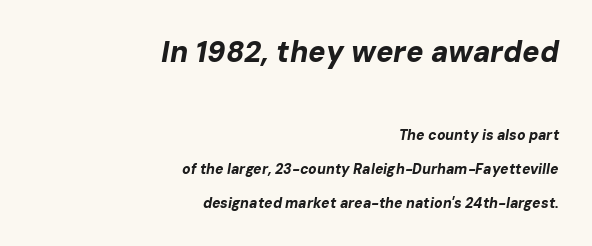
{"italic": "yes", "lean": "right", "slant_degrees": 10, "bold": "yes", "weight": "bold", "width": "normal", "stroke_contrast": "low", "x_height": "medium", "monospaced": "no", "underline": "no", "align": "right", "line_spacing": "loose", "line_spacing_ratio": 2.41, "letter_spacing": "normal", "letter_spacing_em": 0.0, "larger_block": "first", "size_ratio": 2.07, "glyph_px": 29}
